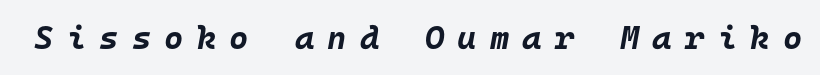
Letter spacing: wide. Weight: bold. Quick note: italic. Rule under the text: the space is simply empty.
